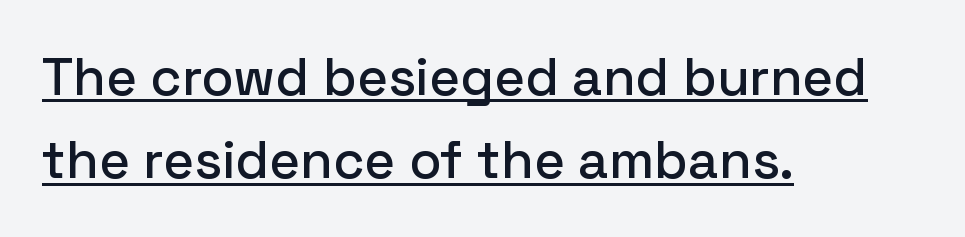
{"serif": "no", "italic": "no", "width": "normal", "stroke_contrast": "low", "x_height": "medium", "monospaced": "no", "underline": "yes", "align": "left", "line_spacing": "normal", "line_spacing_ratio": 1.57, "letter_spacing": "normal", "letter_spacing_em": 0.0, "glyph_px": 53}
